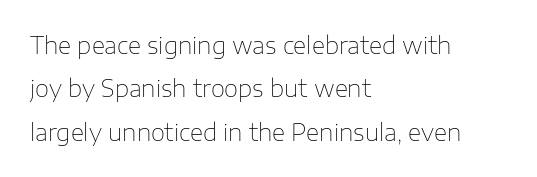
Is the stroke heavy? The answer is a plain regular-or-lighter. Line starts are locked; line ends wander. Type without underlining. Students, note that the glyphs here touch the page at normal intervals. Designer's note — italics off, roman on.
